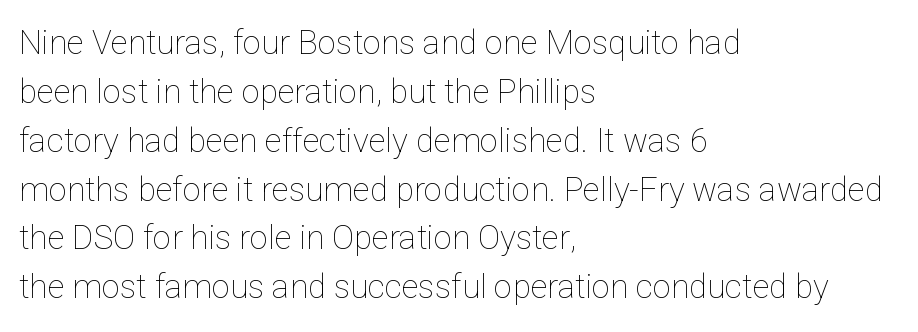
The image shows 33 px thin type, upright; set left-aligned, normal line spacing (1.48x), normal letter spacing, not underlined; low stroke contrast and a medium x-height.
